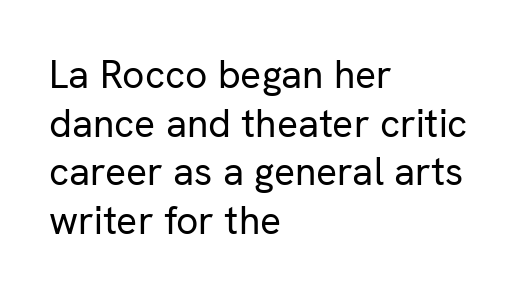
The image shows 39 px regular-weight sans-serif type, upright; set left-aligned, normal line spacing (1.25x), normal letter spacing, not underlined; low stroke contrast and a medium x-height.
